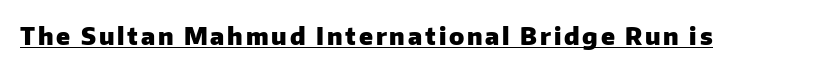
Q: Is the text bold? A: Yes.
Q: Is the text italic (slanted)? A: No, it is upright.
Q: Is the text underlined? A: Yes.
